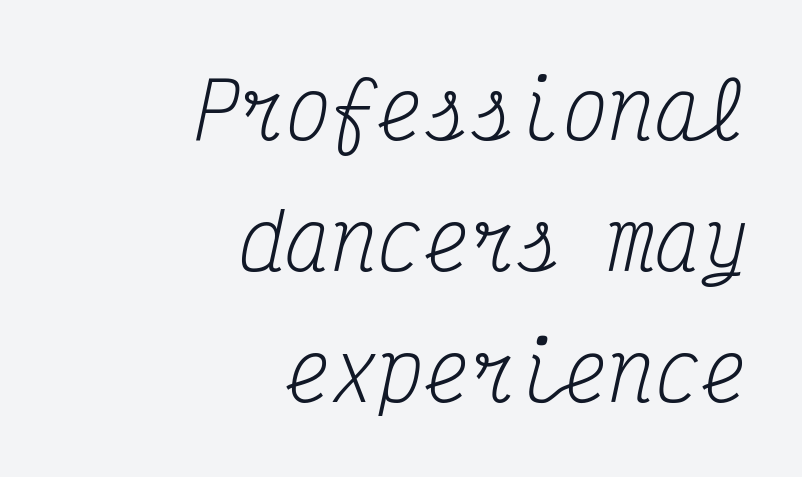
The image shows 77 px regular-weight, condensed serif type, italic (leaning right), monospaced; set right-aligned, normal line spacing (1.7x), normal letter spacing, not underlined; medium stroke contrast and a medium x-height.
